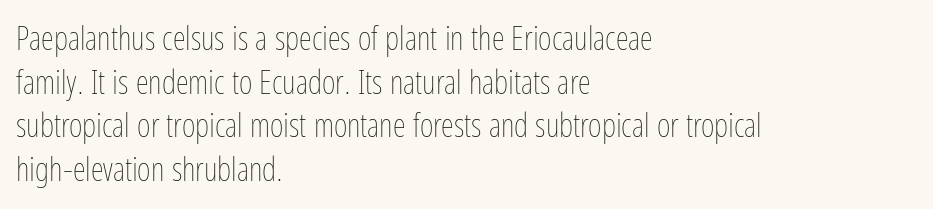
Q: Is the text bold? A: No.
Q: Is the text italic (slanted)? A: No, it is upright.
Q: Is the text underlined? A: No.
Q: How is the paragraph aligned? A: Left-aligned.
Q: Is the spacing between letters normal or unusually wide? A: Normal.
Q: Is the spacing between lines tight, normal or loose? A: Normal.
Q: Width (condensed, normal, or wide)? A: Condensed.
Q: Stroke contrast? A: Low.
Q: x-height? A: Medium.
Q: Monospaced? A: No.
